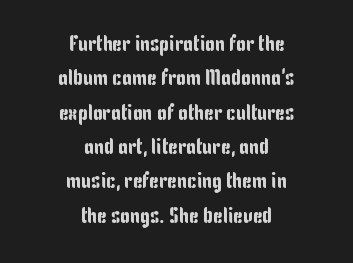
Q: Is the text italic (slanted)? A: No, it is upright.
Q: Is the text underlined? A: No.
Q: How is the paragraph aligned? A: Centered.
Q: Is the spacing between letters normal or unusually wide? A: Normal.
Q: Is the spacing between lines tight, normal or loose? A: Normal.
